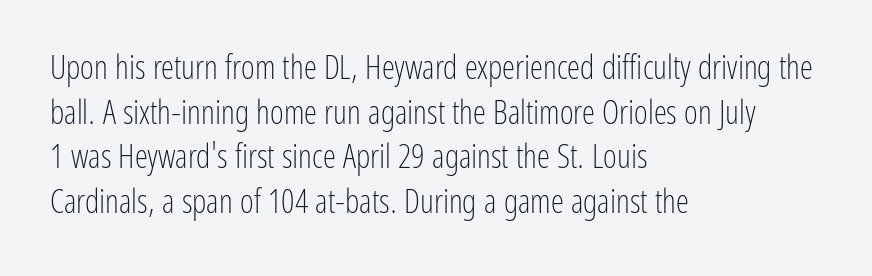
The image shows 33 px light, condensed sans-serif type, upright; set left-aligned, normal line spacing (1.35x), normal letter spacing, not underlined; low stroke contrast and a medium x-height.
